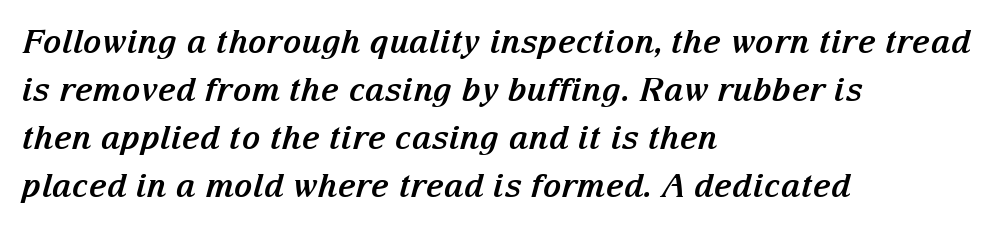
Q: Is the text bold? A: Yes.
Q: Is the text italic (slanted)? A: Yes, it leans right by about 15 degrees.
Q: Is the typeface a serif or a sans-serif typeface? A: Serif.
Q: Is the text underlined? A: No.
Q: How is the paragraph aligned? A: Left-aligned.
Q: Is the spacing between letters normal or unusually wide? A: Normal.
Q: Is the spacing between lines tight, normal or loose? A: Normal.
Q: Width (condensed, normal, or wide)? A: Normal.
Q: Stroke contrast? A: Medium.
Q: x-height? A: Medium.
Q: Monospaced? A: No.
